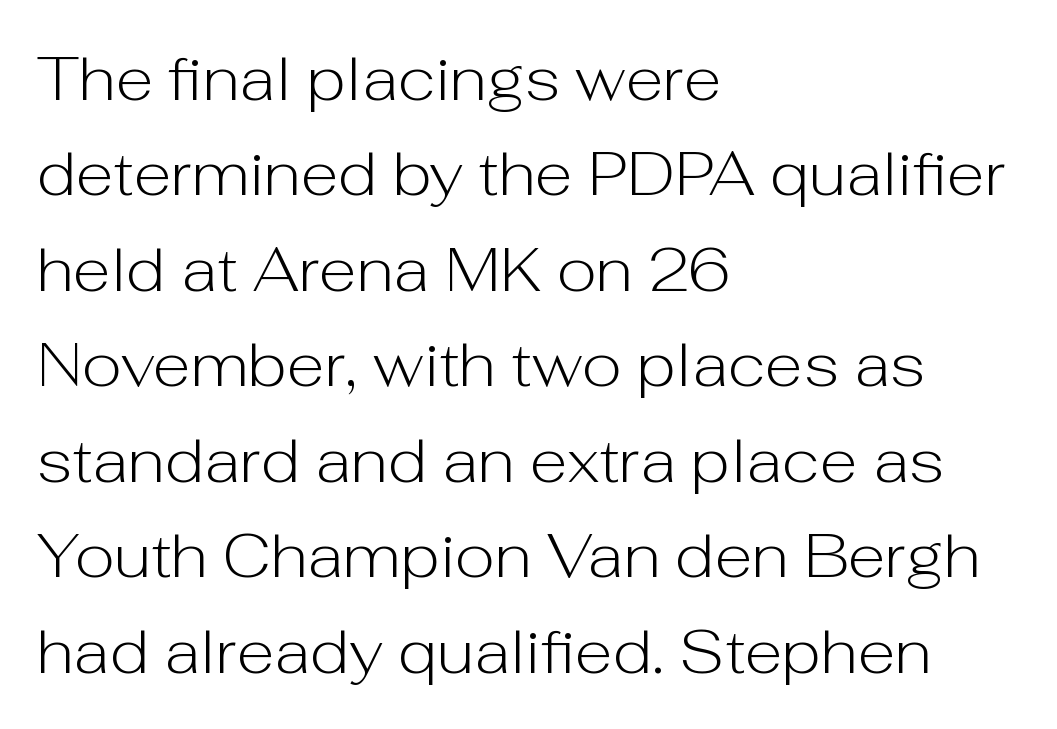
{"serif": "no", "italic": "no", "bold": "no", "weight": "light", "width": "normal", "stroke_contrast": "low", "x_height": "medium", "monospaced": "no", "underline": "no", "align": "left", "line_spacing": "normal", "line_spacing_ratio": 1.54, "letter_spacing": "normal", "letter_spacing_em": 0.0, "glyph_px": 62}
